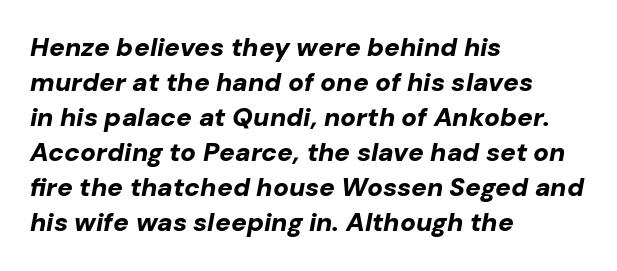
The space beneath each line is pristine and unruled. These lines are set flush left with a ragged right edge. An italicized treatment has been applied to the whole sample. The face used here is rendered with its standard letterfit. In terms of leading, this rendering sits right in the middle. The passage shown is emphatically bold.
